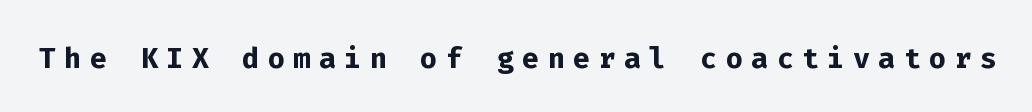
The image shows 40 px semibold sans-serif type, upright, monospaced; set unusually wide letter spacing (+0.21 em), not underlined; low stroke contrast and a medium x-height.
